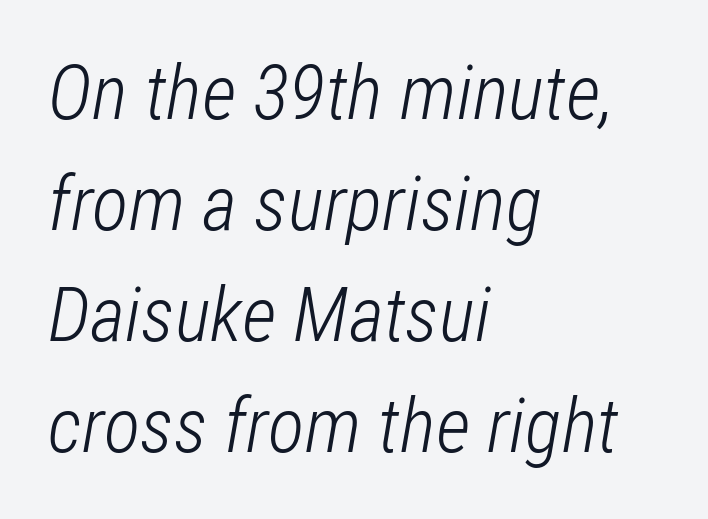
The image shows 76 px light, condensed type, italic (leaning right); set left-aligned, normal line spacing (1.46x), normal letter spacing, not underlined; low stroke contrast and a medium x-height.
